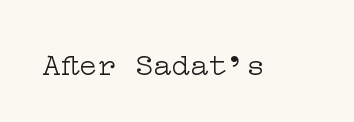
The image shows 31 px light, wide serif type, upright; set normal letter spacing, not underlined; low stroke contrast and a medium x-height.
